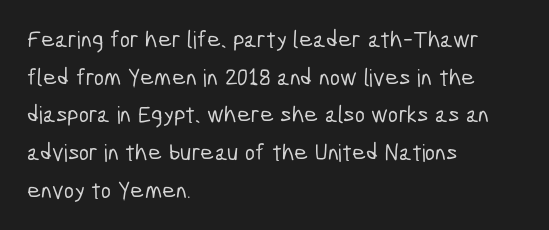
The image shows 24 px text type; set left-aligned, normal line spacing (1.57x), normal letter spacing, not underlined.
